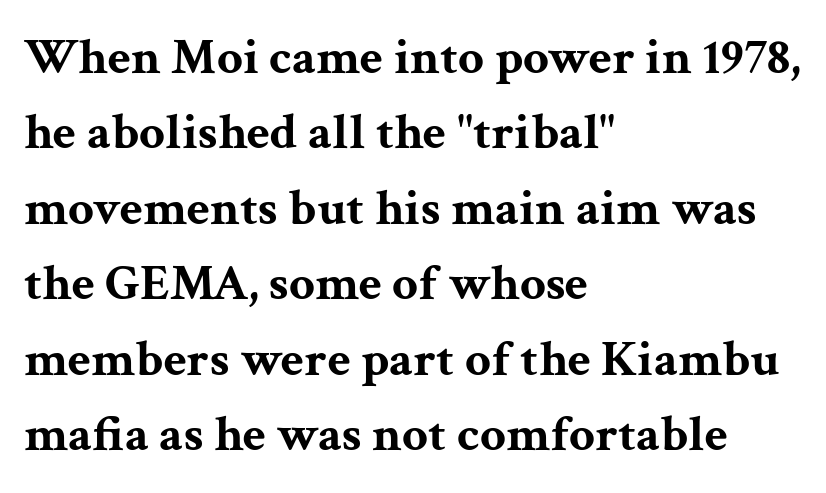
The image shows 51 px bold, wide serif type, upright; set left-aligned, normal line spacing (1.48x), normal letter spacing, not underlined; medium stroke contrast and a medium x-height.
